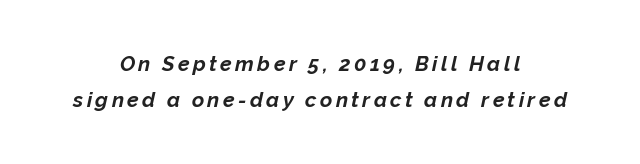
{"italic": "yes", "lean": "right", "slant_degrees": 12, "bold": "yes", "underline": "no", "align": "center", "line_spacing_ratio": 1.73, "glyph_px": 21}
